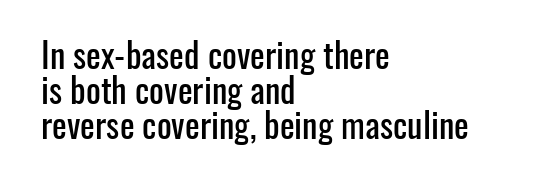
The words here are not underlined. Leftover space on each line is placed entirely after the last word. Letterform terminals end flat and unadorned throughout the passage. Here the designer chose a conventional face with non-uniform glyph widths. The designer dialed line spacing down below the default.
